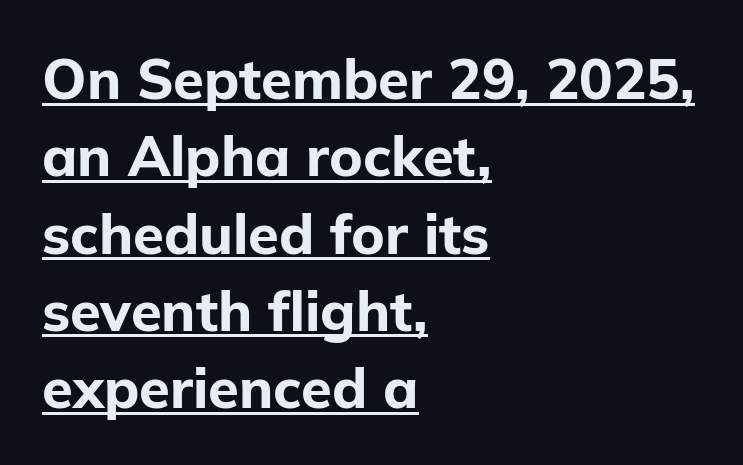
The image shows 56 px bold sans-serif type, upright; set left-aligned, normal line spacing (1.38x), normal letter spacing, underlined; low stroke contrast and a medium x-height.
